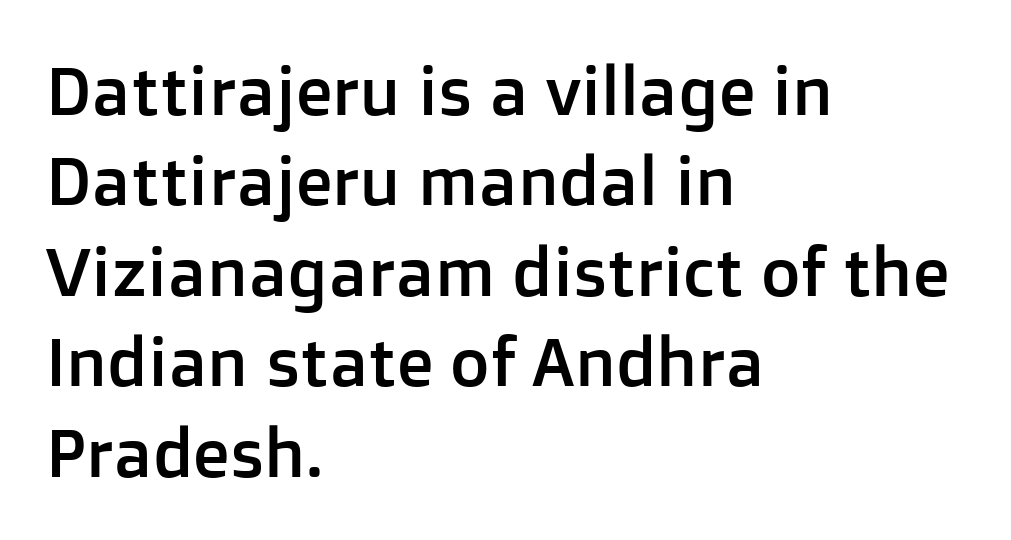
Q: Is the text italic (slanted)? A: No, it is upright.
Q: Is the typeface a serif or a sans-serif typeface? A: Sans-serif.
Q: Is the text underlined? A: No.
Q: How is the paragraph aligned? A: Left-aligned.
Q: Is the spacing between letters normal or unusually wide? A: Normal.
Q: Is the spacing between lines tight, normal or loose? A: Normal.
Q: Width (condensed, normal, or wide)? A: Normal.
Q: Stroke contrast? A: Low.
Q: x-height? A: Medium.
Q: Monospaced? A: No.
